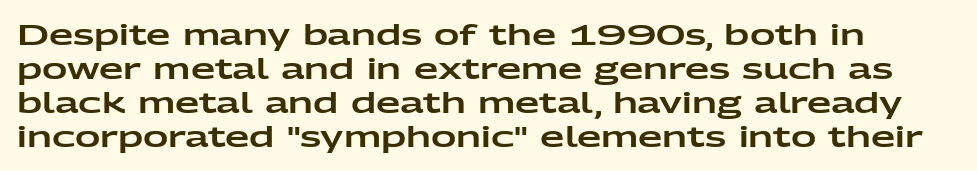
Q: Is the text italic (slanted)? A: No, it is upright.
Q: Is the typeface a serif or a sans-serif typeface? A: Sans-serif.
Q: Is the text underlined? A: No.
Q: How is the paragraph aligned? A: Left-aligned.
Q: Is the spacing between letters normal or unusually wide? A: Normal.
Q: Width (condensed, normal, or wide)? A: Wide.
Q: Stroke contrast? A: Low.
Q: x-height? A: Medium.
Q: Monospaced? A: No.
